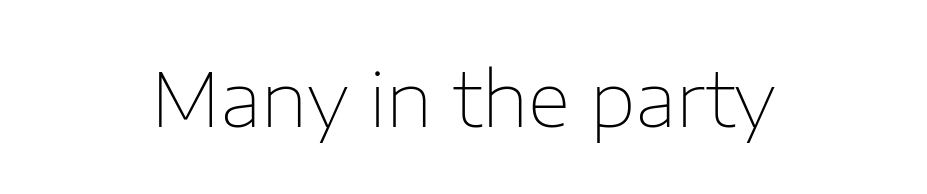
Q: Is the text bold? A: No.
Q: Is the text italic (slanted)? A: No, it is upright.
Q: Is the typeface a serif or a sans-serif typeface? A: Sans-serif.
Q: Is the text underlined? A: No.
Q: Is the spacing between letters normal or unusually wide? A: Normal.
Q: Width (condensed, normal, or wide)? A: Normal.
Q: Stroke contrast? A: Low.
Q: x-height? A: Medium.
Q: Monospaced? A: No.
